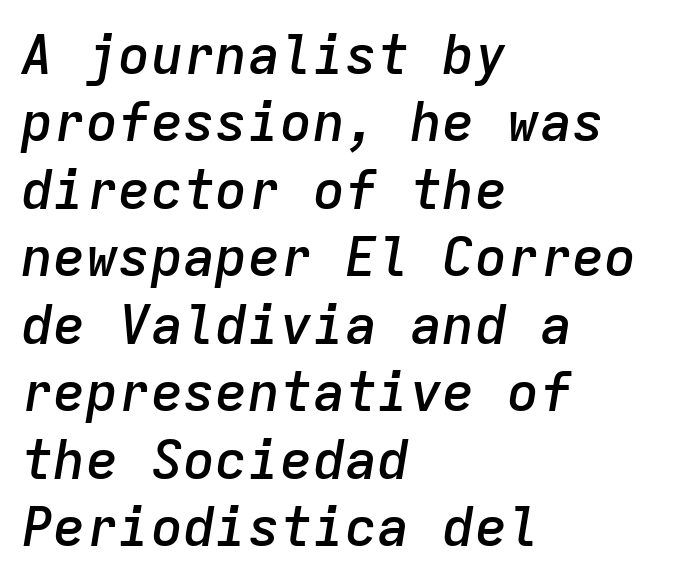
The image shows 54 px semibold type, italic (leaning right), monospaced; set left-aligned, normal line spacing (1.25x), normal letter spacing, not underlined; low stroke contrast and a medium x-height.
